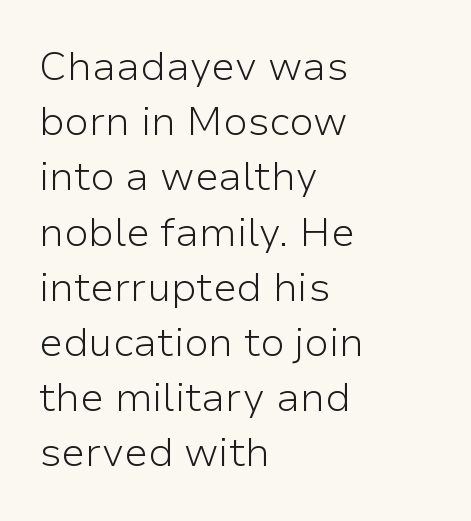
{"serif": "no", "italic": "no", "bold": "no", "weight": "light", "width": "normal", "stroke_contrast": "low", "x_height": "medium", "monospaced": "no", "underline": "no", "align": "left", "line_spacing": "normal", "line_spacing_ratio": 1.38, "letter_spacing": "normal", "letter_spacing_em": 0.0, "glyph_px": 40}
